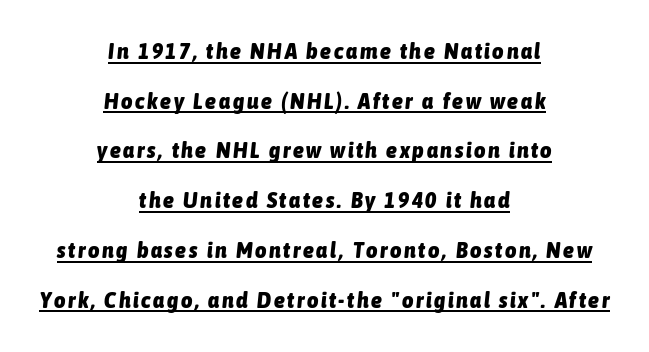
The image shows 22 px bold type, italic (leaning right); set centered, loose line spacing (2.26x), underlined.
